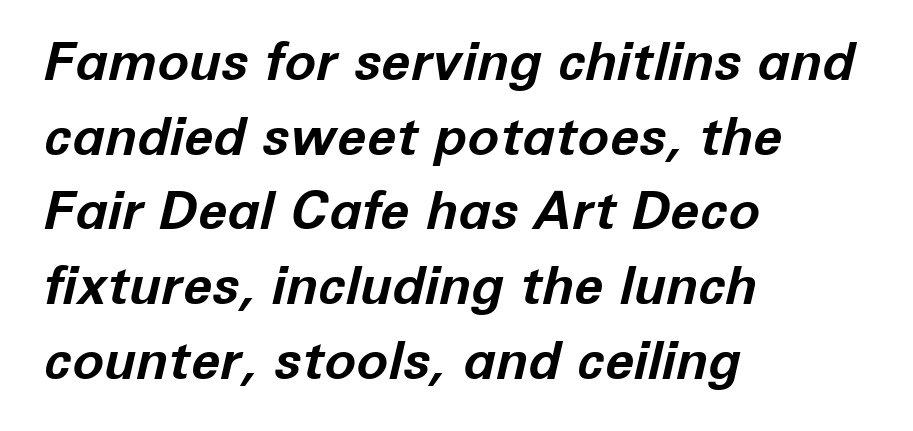
Q: Is the text bold? A: Yes.
Q: Is the text italic (slanted)? A: Yes, it leans right by about 12 degrees.
Q: Is the text underlined? A: No.
Q: How is the paragraph aligned? A: Left-aligned.
Q: Is the spacing between letters normal or unusually wide? A: Normal.
Q: Is the spacing between lines tight, normal or loose? A: Normal.
Q: Width (condensed, normal, or wide)? A: Normal.
Q: Stroke contrast? A: Low.
Q: x-height? A: Medium.
Q: Monospaced? A: No.
